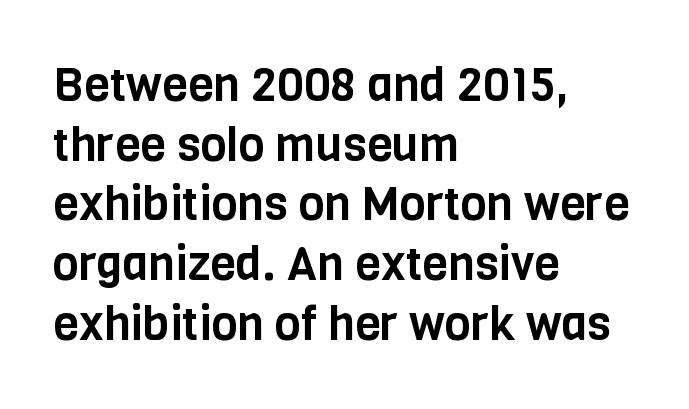
{"serif": "no", "italic": "no", "width": "condensed", "stroke_contrast": "low", "x_height": "large", "monospaced": "no", "underline": "no", "align": "left", "line_spacing": "normal", "line_spacing_ratio": 1.27, "letter_spacing": "normal", "letter_spacing_em": 0.0, "glyph_px": 47}
